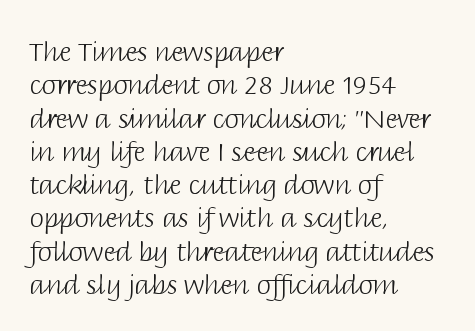
The image shows 26 px text type, upright; set left-aligned, normal line spacing (1.28x), normal letter spacing, not underlined.
